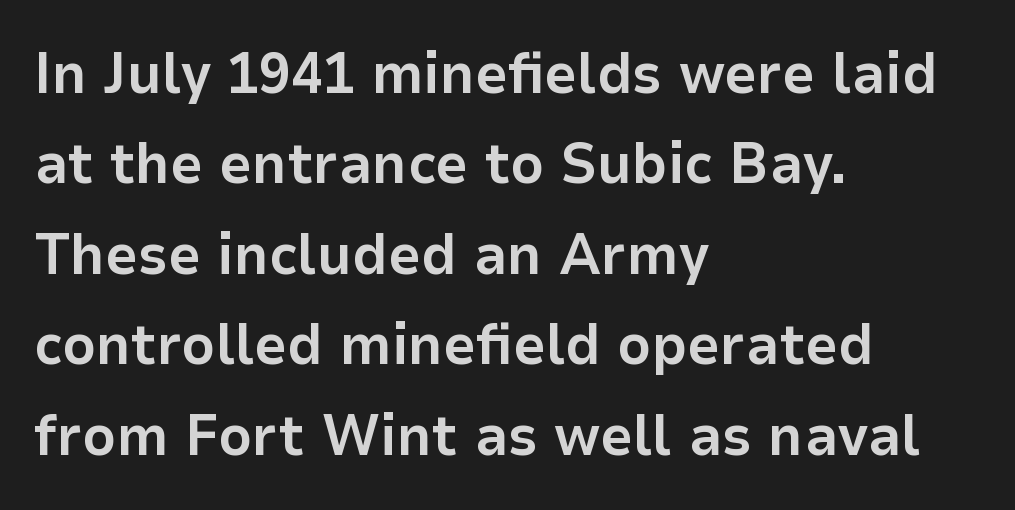
Q: Is the text bold? A: Yes.
Q: Is the text italic (slanted)? A: No, it is upright.
Q: Is the typeface a serif or a sans-serif typeface? A: Sans-serif.
Q: Is the text underlined? A: No.
Q: How is the paragraph aligned? A: Left-aligned.
Q: Is the spacing between letters normal or unusually wide? A: Normal.
Q: Is the spacing between lines tight, normal or loose? A: Normal.
Q: Width (condensed, normal, or wide)? A: Normal.
Q: Stroke contrast? A: Low.
Q: x-height? A: Medium.
Q: Monospaced? A: No.
